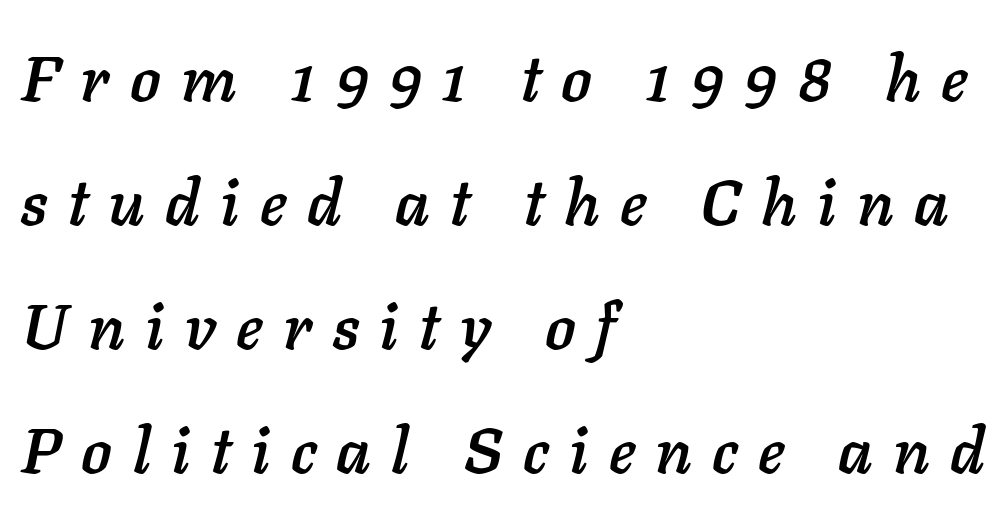
Q: Is the text italic (slanted)? A: Yes, it leans right by about 11 degrees.
Q: Is the text underlined? A: No.
Q: How is the paragraph aligned? A: Left-aligned.
Q: Is the spacing between letters normal or unusually wide? A: Unusually wide.
Q: Is the spacing between lines tight, normal or loose? A: Loose.
Q: Width (condensed, normal, or wide)? A: Normal.
Q: Stroke contrast? A: Low.
Q: x-height? A: Medium.
Q: Monospaced? A: No.
